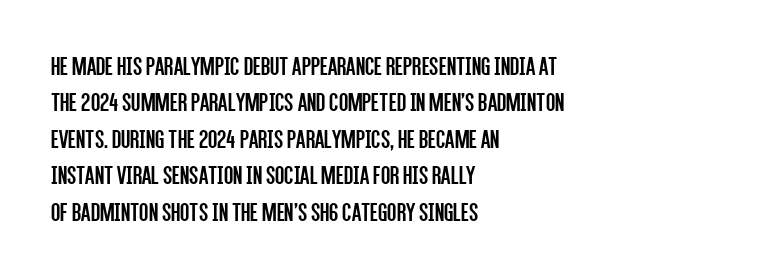
The image shows 27 px text type, upright; set left-aligned, normal line spacing (1.35x), normal letter spacing, not underlined.
